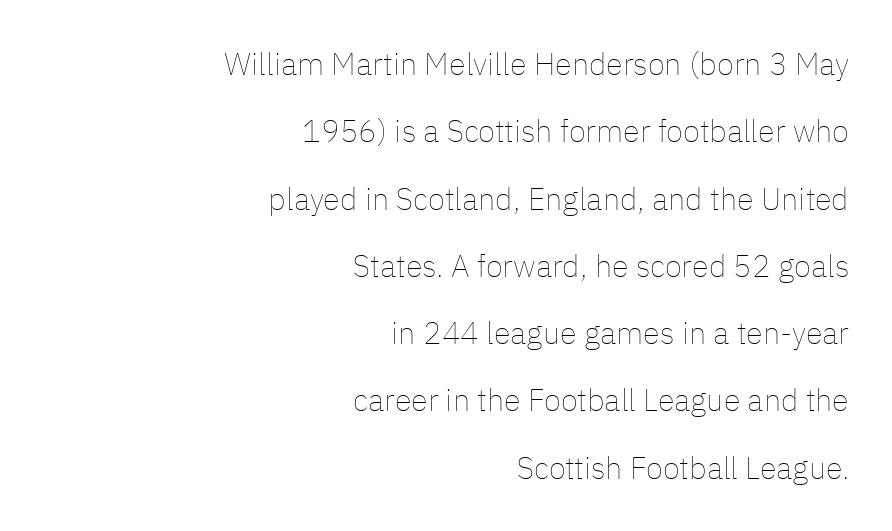
The image shows 31 px thin type, upright; set right-aligned, loose line spacing (2.17x), normal letter spacing, not underlined; low stroke contrast and a medium x-height.
